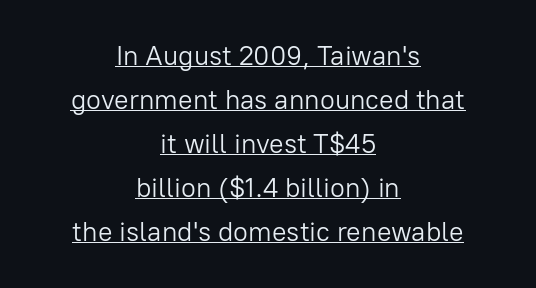
A typesetter would call this leading conventional body-copy spacing. This sample uses plain, unmodified letter spacing. This is underlined copy, the kind a proofreader might mark for attention. These lines are centered, leaving both edges ragged.
